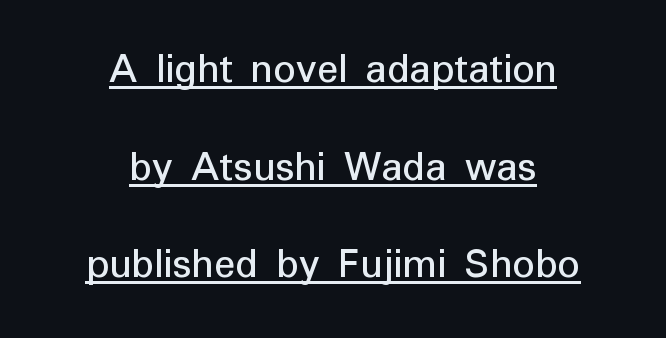
The image shows 44 px sans-serif type, upright; set centered, loose line spacing (2.22x), normal letter spacing, underlined; low stroke contrast and a medium x-height.
